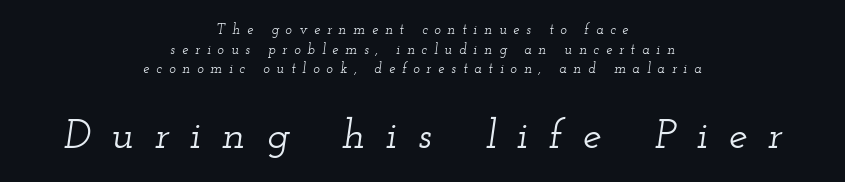
{"serif": "yes", "italic": "yes", "lean": "right", "slant_degrees": 12, "width": "wide", "stroke_contrast": "low", "x_height": "small", "monospaced": "no", "underline": "no", "align": "center", "line_spacing": "normal", "line_spacing_ratio": 1.41, "letter_spacing": "wide", "letter_spacing_em": 0.49, "larger_block": "second", "size_ratio": 3.0, "glyph_px": 42}
